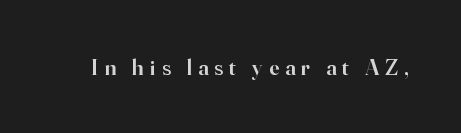
Q: Is the text bold? A: Semi-bold.
Q: Is the text italic (slanted)? A: No, it is upright.
Q: Is the text underlined? A: No.
Q: Is the spacing between letters normal or unusually wide? A: Unusually wide.
